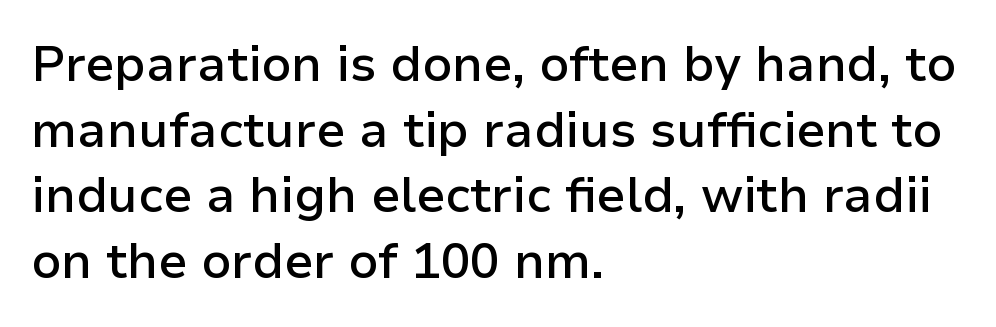
{"serif": "no", "italic": "no", "bold": "semi", "weight": "semibold", "width": "normal", "stroke_contrast": "low", "x_height": "medium", "monospaced": "no", "underline": "no", "align": "left", "line_spacing": "normal", "line_spacing_ratio": 1.34, "letter_spacing": "normal", "letter_spacing_em": 0.0, "glyph_px": 49}
